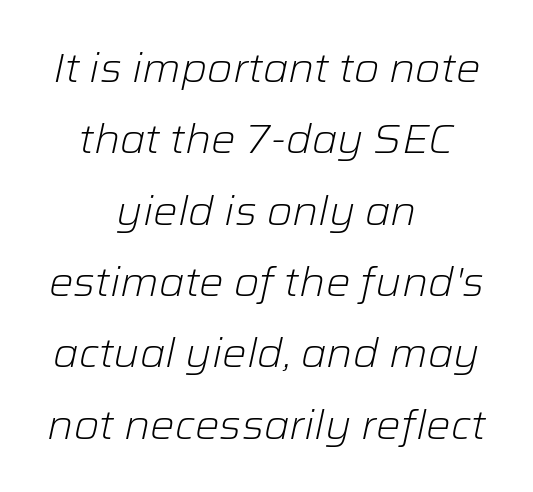
Q: Is the text bold? A: No.
Q: Is the text italic (slanted)? A: Yes, it leans right by about 12 degrees.
Q: Is the text underlined? A: No.
Q: How is the paragraph aligned? A: Centered.
Q: Is the spacing between letters normal or unusually wide? A: Normal.
Q: Width (condensed, normal, or wide)? A: Normal.
Q: Stroke contrast? A: Low.
Q: x-height? A: Medium.
Q: Monospaced? A: No.
